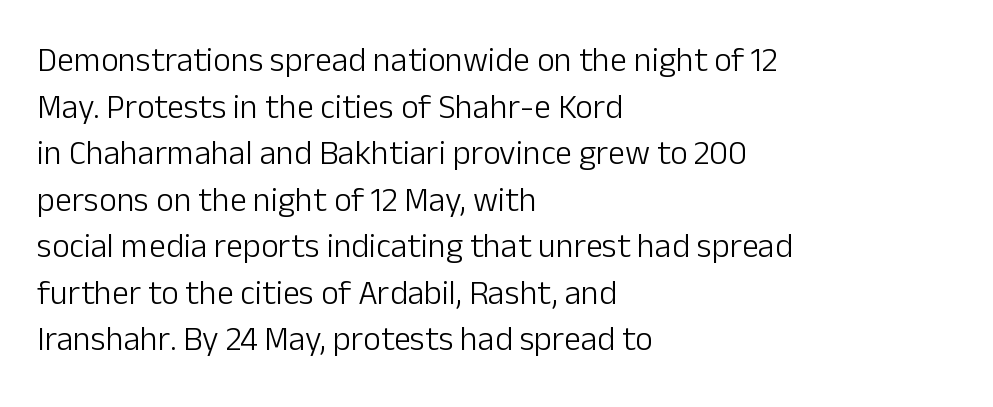
{"serif": "no", "italic": "no", "bold": "no", "weight": "light", "width": "normal", "stroke_contrast": "low", "x_height": "medium", "monospaced": "no", "underline": "no", "align": "left", "line_spacing": "normal", "line_spacing_ratio": 1.37, "letter_spacing": "normal", "letter_spacing_em": 0.0, "glyph_px": 34}
